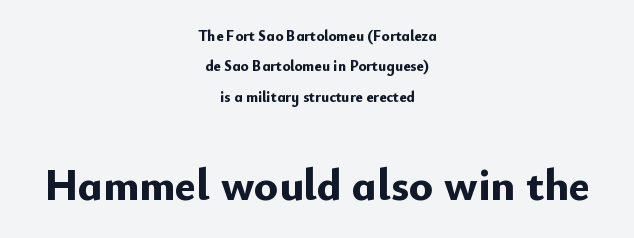
Q: Is the text bold? A: Yes.
Q: Is the text italic (slanted)? A: No, it is upright.
Q: Is the typeface a serif or a sans-serif typeface? A: Sans-serif.
Q: Is the text underlined? A: No.
Q: How is the paragraph aligned? A: Centered.
Q: Is the spacing between letters normal or unusually wide? A: Normal.
Q: Is the spacing between lines tight, normal or loose? A: Loose.
Q: Which block of text is set in a larger size, the first (top) or the second (bottom)? A: The second (bottom) one.
Q: Width (condensed, normal, or wide)? A: Normal.
Q: Stroke contrast? A: Low.
Q: x-height? A: Small.
Q: Monospaced? A: No.
